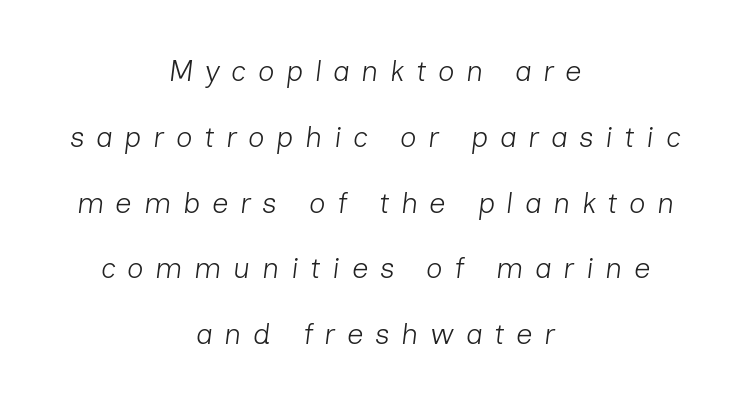
Q: Is the text bold? A: No.
Q: Is the text italic (slanted)? A: Yes, it leans right by about 7 degrees.
Q: Is the text underlined? A: No.
Q: How is the paragraph aligned? A: Centered.
Q: Is the spacing between letters normal or unusually wide? A: Unusually wide.
Q: Is the spacing between lines tight, normal or loose? A: Loose.
Q: Width (condensed, normal, or wide)? A: Normal.
Q: Stroke contrast? A: Low.
Q: x-height? A: Medium.
Q: Monospaced? A: No.
